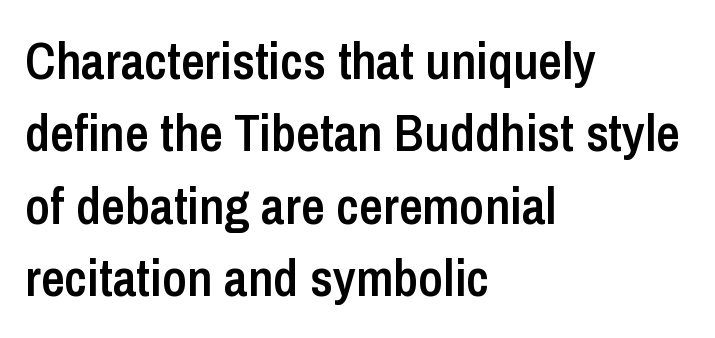
The image shows 52 px semibold, condensed sans-serif type, upright; set left-aligned, normal line spacing (1.39x), normal letter spacing, not underlined; low stroke contrast and a medium x-height.
